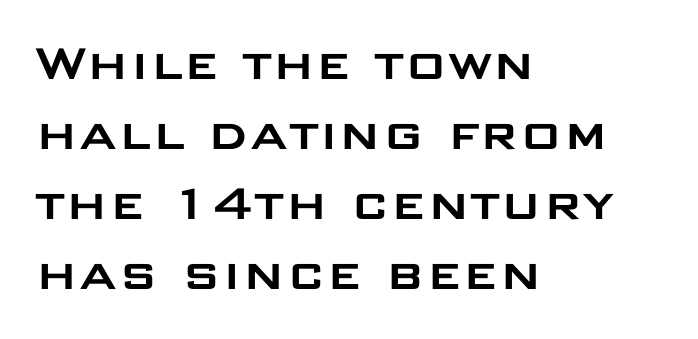
{"serif": "no", "italic": "no", "width": "wide", "stroke_contrast": "low", "x_height": "large", "monospaced": "no", "underline": "no", "align": "left", "line_spacing_ratio": 1.23, "letter_spacing": "normal", "letter_spacing_em": 0.0, "glyph_px": 57}
